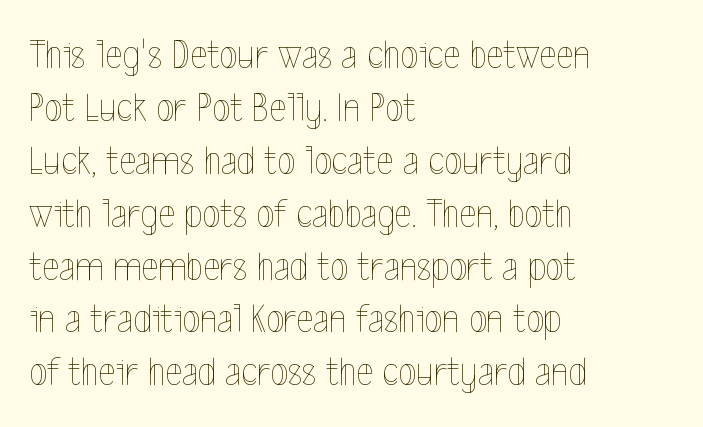
Decoration check: the copy has no underline. Notice how the passage keeps a crisp vertical edge on the left only. Vertical spacing — default. This rendering leaves character spacing at its baseline value.
